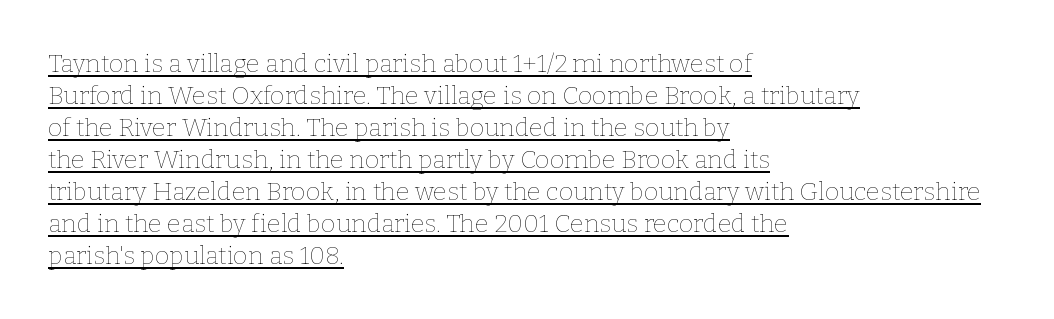
The image shows 25 px text type, upright; set left-aligned, normal line spacing (1.28x), normal letter spacing, underlined.
